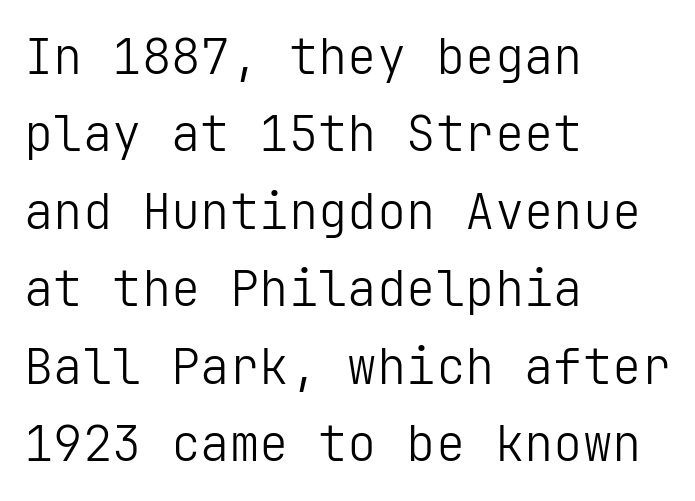
Q: Is the text bold? A: No.
Q: Is the text italic (slanted)? A: No, it is upright.
Q: Is the typeface a serif or a sans-serif typeface? A: Sans-serif.
Q: Is the text underlined? A: No.
Q: How is the paragraph aligned? A: Left-aligned.
Q: Is the spacing between letters normal or unusually wide? A: Normal.
Q: Is the spacing between lines tight, normal or loose? A: Normal.
Q: Width (condensed, normal, or wide)? A: Normal.
Q: Stroke contrast? A: Low.
Q: x-height? A: Medium.
